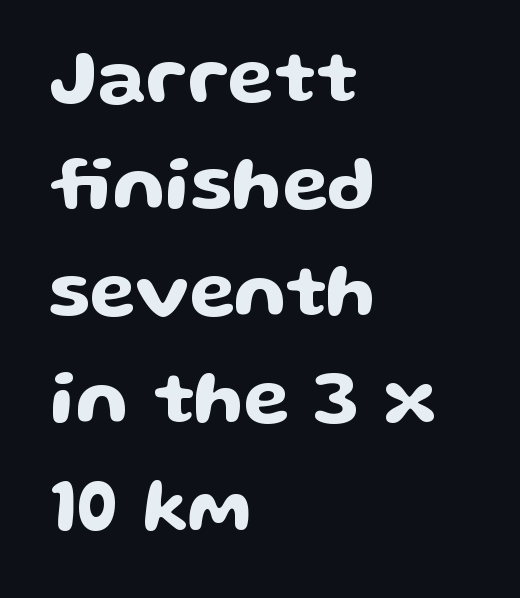
Q: Is the text italic (slanted)? A: No, it is upright.
Q: Is the typeface a serif or a sans-serif typeface? A: Sans-serif.
Q: Is the text underlined? A: No.
Q: How is the paragraph aligned? A: Left-aligned.
Q: Is the spacing between letters normal or unusually wide? A: Normal.
Q: Is the spacing between lines tight, normal or loose? A: Normal.
Q: Width (condensed, normal, or wide)? A: Wide.
Q: Stroke contrast? A: Low.
Q: x-height? A: Medium.
Q: Monospaced? A: No.
